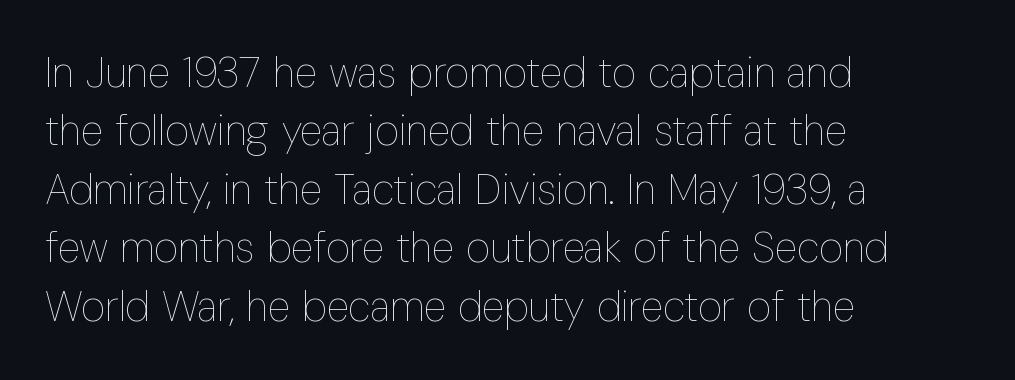
Q: Is the text bold? A: No.
Q: Is the text italic (slanted)? A: No, it is upright.
Q: Is the text underlined? A: No.
Q: How is the paragraph aligned? A: Left-aligned.
Q: Is the spacing between letters normal or unusually wide? A: Normal.
Q: Is the spacing between lines tight, normal or loose? A: Normal.
Q: Width (condensed, normal, or wide)? A: Condensed.
Q: Stroke contrast? A: Low.
Q: x-height? A: Medium.
Q: Monospaced? A: No.
